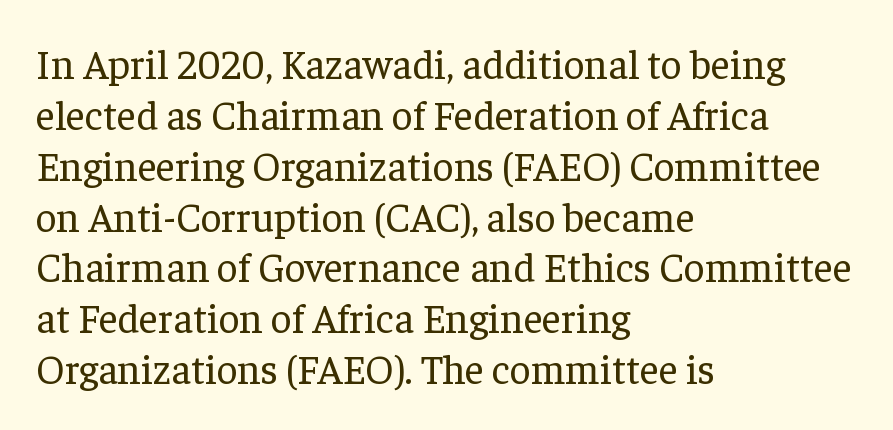
{"serif": "yes", "italic": "no", "bold": "no", "weight": "regular", "width": "normal", "stroke_contrast": "low", "x_height": "medium", "monospaced": "no", "underline": "no", "align": "left", "line_spacing_ratio": 1.24, "letter_spacing": "normal", "letter_spacing_em": 0.0, "glyph_px": 41}
